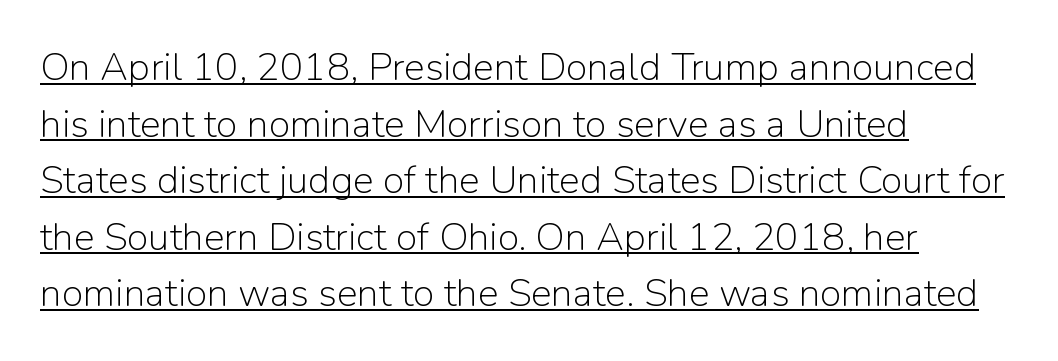
Q: Is the text bold? A: No.
Q: Is the text italic (slanted)? A: No, it is upright.
Q: Is the typeface a serif or a sans-serif typeface? A: Sans-serif.
Q: Is the text underlined? A: Yes.
Q: How is the paragraph aligned? A: Left-aligned.
Q: Is the spacing between letters normal or unusually wide? A: Normal.
Q: Is the spacing between lines tight, normal or loose? A: Normal.
Q: Width (condensed, normal, or wide)? A: Normal.
Q: Stroke contrast? A: Low.
Q: x-height? A: Medium.
Q: Monospaced? A: No.
